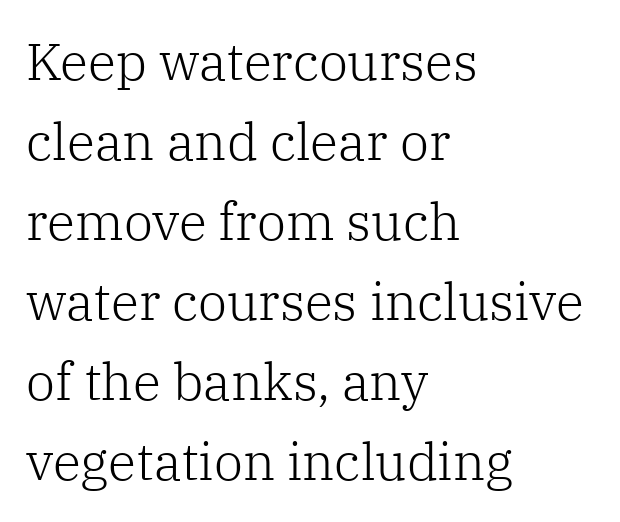
Q: Is the text bold? A: No.
Q: Is the text italic (slanted)? A: No, it is upright.
Q: Is the typeface a serif or a sans-serif typeface? A: Serif.
Q: Is the text underlined? A: No.
Q: How is the paragraph aligned? A: Left-aligned.
Q: Is the spacing between letters normal or unusually wide? A: Normal.
Q: Is the spacing between lines tight, normal or loose? A: Normal.
Q: Width (condensed, normal, or wide)? A: Normal.
Q: Stroke contrast? A: Low.
Q: x-height? A: Medium.
Q: Monospaced? A: No.
